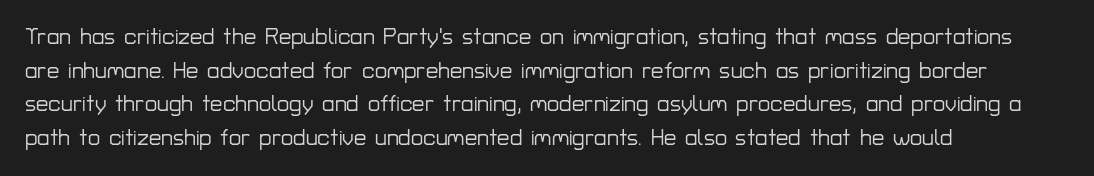
The image shows 22 px text type, upright; set left-aligned, normal line spacing (1.53x), normal letter spacing, not underlined.
